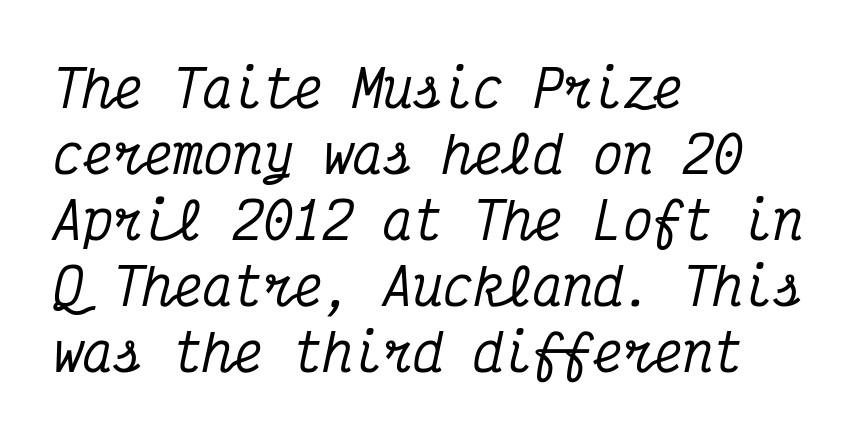
{"serif": "yes", "italic": "yes", "lean": "right", "slant_degrees": 12, "width": "condensed", "stroke_contrast": "medium", "x_height": "medium", "monospaced": "yes", "underline": "no", "align": "left", "line_spacing": "normal", "line_spacing_ratio": 1.32, "letter_spacing": "normal", "letter_spacing_em": 0.0, "glyph_px": 50}
